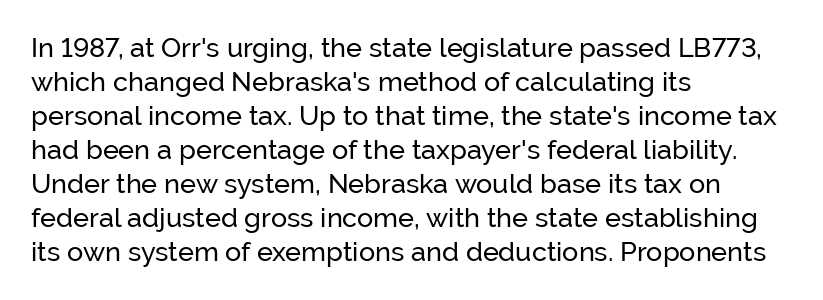
The image shows 27 px text type, upright; set left-aligned, normal line spacing (1.26x), normal letter spacing, not underlined.
